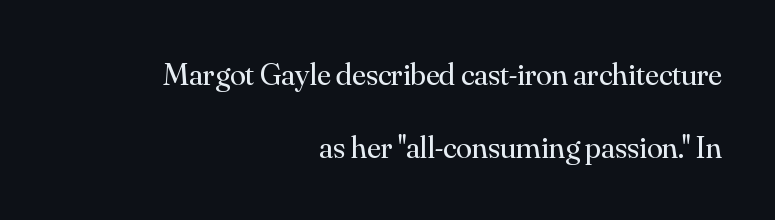
{"serif": "yes", "italic": "no", "bold": "no", "weight": "regular", "width": "normal", "stroke_contrast": "medium", "x_height": "small", "monospaced": "no", "underline": "no", "align": "right", "line_spacing": "loose", "line_spacing_ratio": 2.27, "letter_spacing": "normal", "letter_spacing_em": 0.0, "glyph_px": 32}
